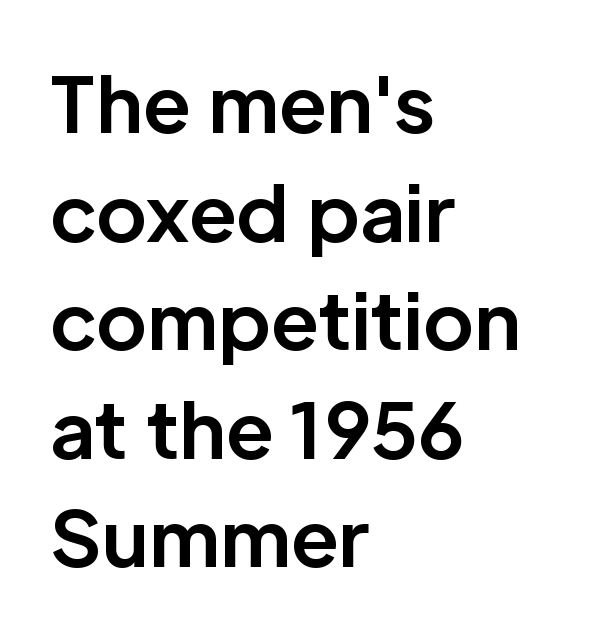
{"serif": "no", "italic": "no", "bold": "yes", "weight": "bold", "width": "normal", "stroke_contrast": "low", "x_height": "medium", "monospaced": "no", "underline": "no", "align": "left", "line_spacing": "normal", "line_spacing_ratio": 1.41, "letter_spacing": "normal", "letter_spacing_em": 0.0, "glyph_px": 77}
